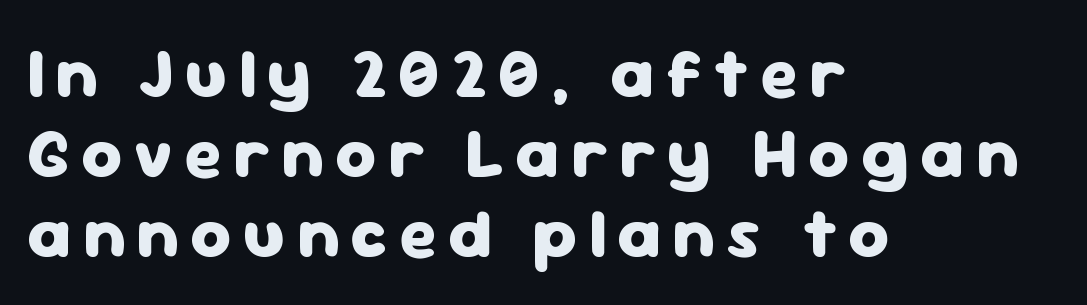
{"serif": "no", "italic": "no", "bold": "yes", "weight": "heavy", "width": "normal", "stroke_contrast": "low", "x_height": "medium", "monospaced": "no", "underline": "no", "align": "left", "line_spacing": "tight", "line_spacing_ratio": 1.14, "glyph_px": 70}
